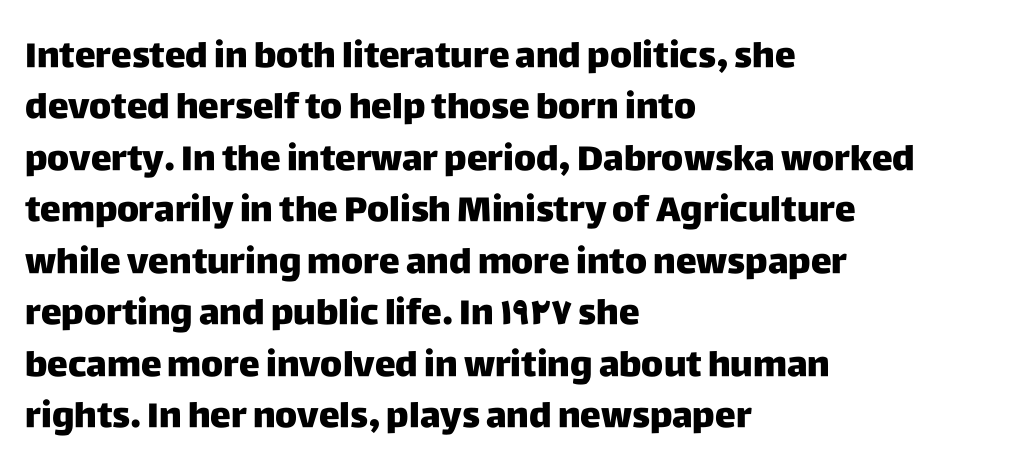
Q: Is the text italic (slanted)? A: No, it is upright.
Q: Is the typeface a serif or a sans-serif typeface? A: Sans-serif.
Q: Is the text underlined? A: No.
Q: How is the paragraph aligned? A: Left-aligned.
Q: Is the spacing between letters normal or unusually wide? A: Normal.
Q: Is the spacing between lines tight, normal or loose? A: Normal.
Q: Width (condensed, normal, or wide)? A: Normal.
Q: Stroke contrast? A: Low.
Q: x-height? A: Large.
Q: Monospaced? A: No.
